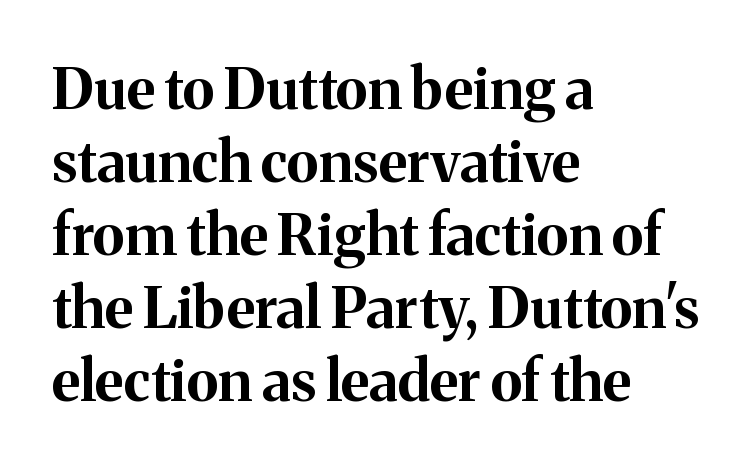
Typographic density is high because the face is bold. The passage shown is typed in a proportional face where columns would drift. The gap between lines stays unmarked. Evenly set lines give the paragraph a standard silhouette. Caption: multi-line text, flush left, ragged right.
